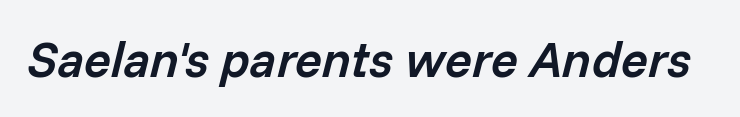
This is the in-between weight designers call semibold or demi. A bare baseline throughout the passage. The glyphs look as if they've been sheared to an angle. The letters sit at their default tracking, neither squeezed nor spread.
